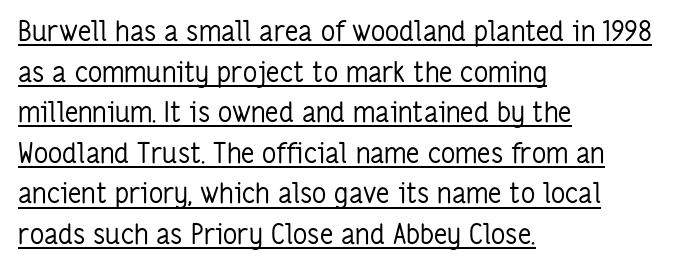
{"serif": "no", "italic": "no", "bold": "no", "weight": "regular", "width": "condensed", "stroke_contrast": "low", "x_height": "medium", "monospaced": "no", "underline": "yes", "align": "left", "line_spacing": "normal", "line_spacing_ratio": 1.45, "letter_spacing": "normal", "letter_spacing_em": 0.0, "glyph_px": 28}
